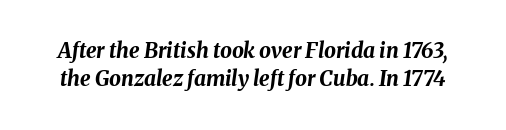
The glyphs look as if they've been sheared to an angle. Students, observe: this is what conventionally led text looks like. Underlining? Definitely not there. Students, this is bold: see how much ink each stroke carries. Is the letter spacing exaggerated? No — it looks like the ordinary default.
